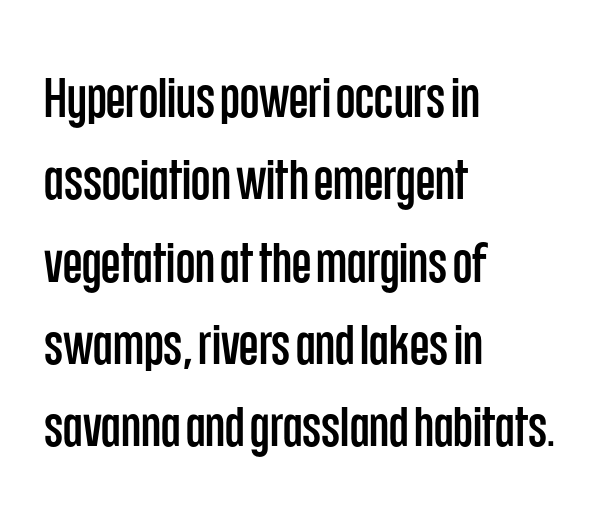
{"serif": "no", "italic": "no", "width": "condensed", "stroke_contrast": "low", "x_height": "large", "monospaced": "no", "underline": "no", "align": "left", "line_spacing": "normal", "line_spacing_ratio": 1.47, "letter_spacing": "normal", "letter_spacing_em": 0.0, "glyph_px": 56}
